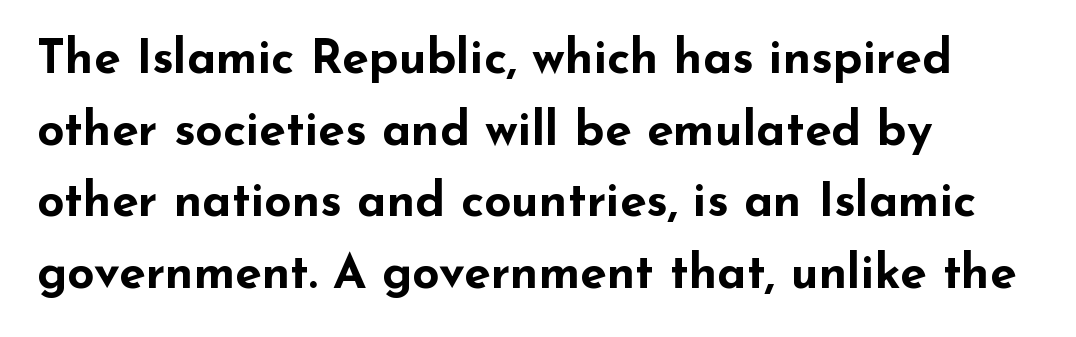
The image shows 48 px bold, wide sans-serif type, upright; set left-aligned, normal line spacing (1.49x), normal letter spacing, not underlined; low stroke contrast and a small x-height.
